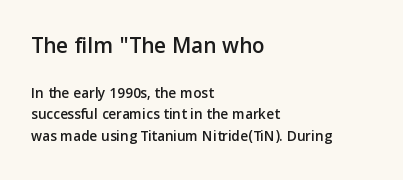
Glance below the letters and you will spot only blank space. Whoever set this chose a conventional vertical rhythm. The upper block of text is set noticeably larger than the block beneath it. You could call the tracking neutral — neither tight nor loose. Layout note: lines flush left.
